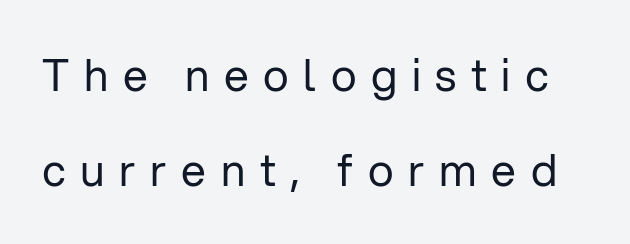
The cut favours lightness, reaching ordinary text weight at its darkest. Each word looks stretched out because of the extra space between its letters. The space beneath each line is pristine and unruled. Ordinary non-slanted type is in use. The rendering uses a large line-height, opening up the rows. The face used here is proportionally spaced, like ordinary book or web type.
